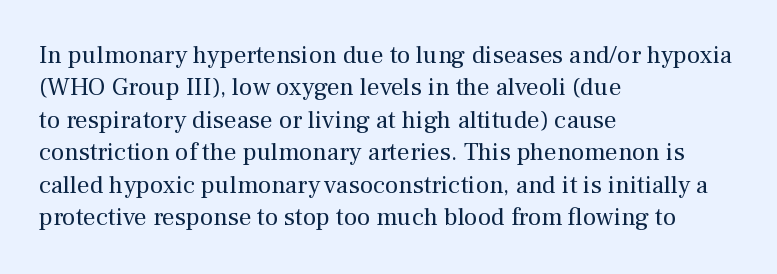
Q: Is the text bold? A: No.
Q: Is the text italic (slanted)? A: No, it is upright.
Q: Is the text underlined? A: No.
Q: How is the paragraph aligned? A: Left-aligned.
Q: Is the spacing between letters normal or unusually wide? A: Normal.
Q: Is the spacing between lines tight, normal or loose? A: Normal.
